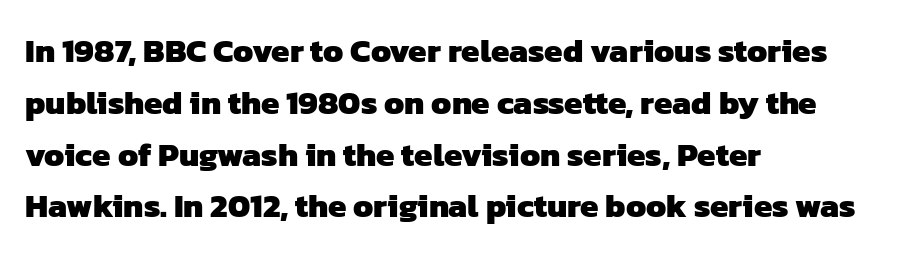
{"serif": "no", "bold": "yes", "weight": "heavy", "width": "normal", "stroke_contrast": "low", "x_height": "medium", "monospaced": "no", "underline": "no", "align": "left", "line_spacing": "normal", "line_spacing_ratio": 1.57, "letter_spacing": "normal", "letter_spacing_em": 0.0, "glyph_px": 33}
